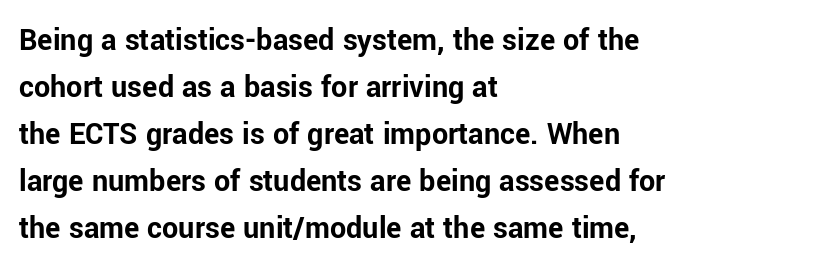
Q: Is the text bold? A: Yes.
Q: Is the text italic (slanted)? A: No, it is upright.
Q: Is the typeface a serif or a sans-serif typeface? A: Sans-serif.
Q: Is the text underlined? A: No.
Q: How is the paragraph aligned? A: Left-aligned.
Q: Is the spacing between letters normal or unusually wide? A: Normal.
Q: Is the spacing between lines tight, normal or loose? A: Normal.
Q: Width (condensed, normal, or wide)? A: Normal.
Q: Stroke contrast? A: Low.
Q: x-height? A: Medium.
Q: Monospaced? A: No.
